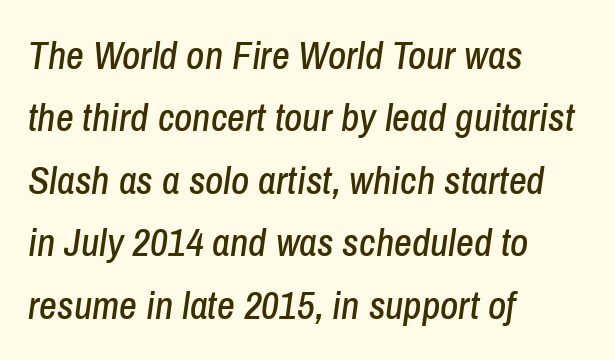
A student would call this left alignment; a typographer would say flush left, rag right. Glance below the letters and you will spot only blank space. The vertical gap from one line to the next is medium. Think of a printed novel: that variable character pitch is what you see here. The face used here has a pronounced slope to its letters.
